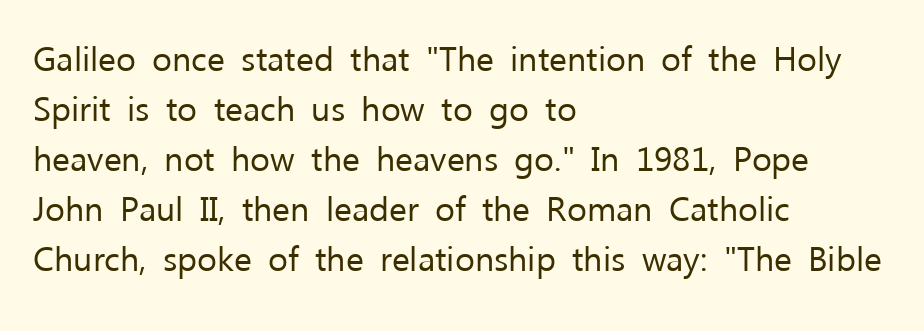
The image shows 34 px regular-weight sans-serif type, upright; set left-aligned, normal line spacing (1.47x), normal letter spacing, not underlined; low stroke contrast and a medium x-height.
